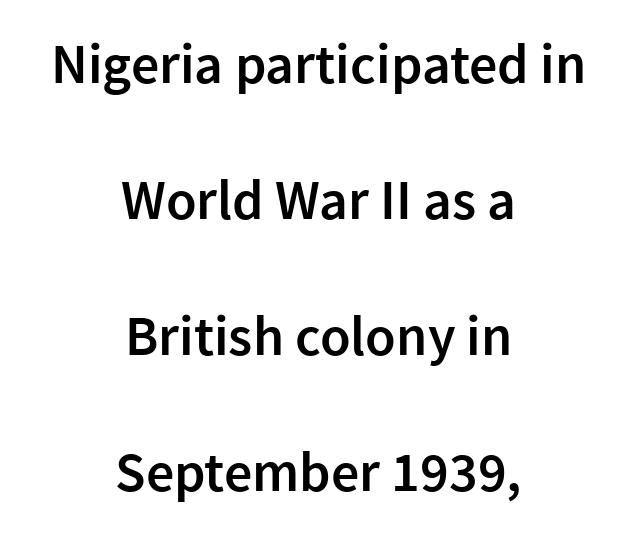
Q: Is the text bold? A: Semi-bold.
Q: Is the text italic (slanted)? A: No, it is upright.
Q: Is the typeface a serif or a sans-serif typeface? A: Sans-serif.
Q: Is the text underlined? A: No.
Q: How is the paragraph aligned? A: Centered.
Q: Is the spacing between letters normal or unusually wide? A: Normal.
Q: Is the spacing between lines tight, normal or loose? A: Loose.
Q: Width (condensed, normal, or wide)? A: Normal.
Q: Stroke contrast? A: Low.
Q: x-height? A: Medium.
Q: Monospaced? A: No.
